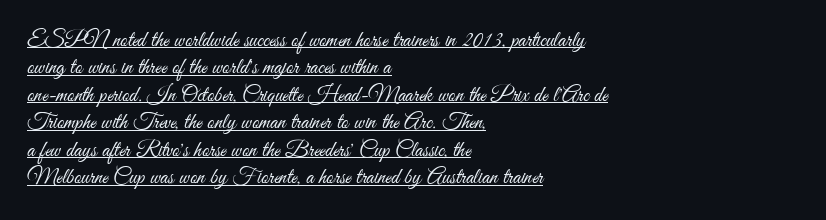
The image shows 22 px text type; set left-aligned, normal line spacing (1.25x), normal letter spacing, underlined.
